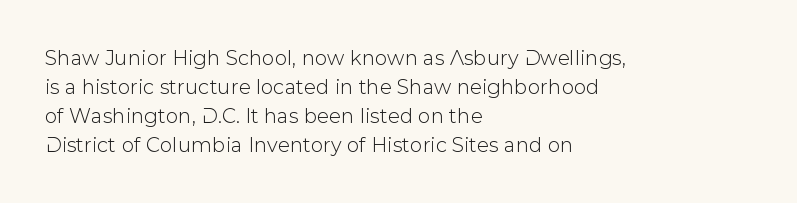
The image shows 20 px text type, upright; set left-aligned, normal line spacing (1.45x), normal letter spacing, not underlined.
